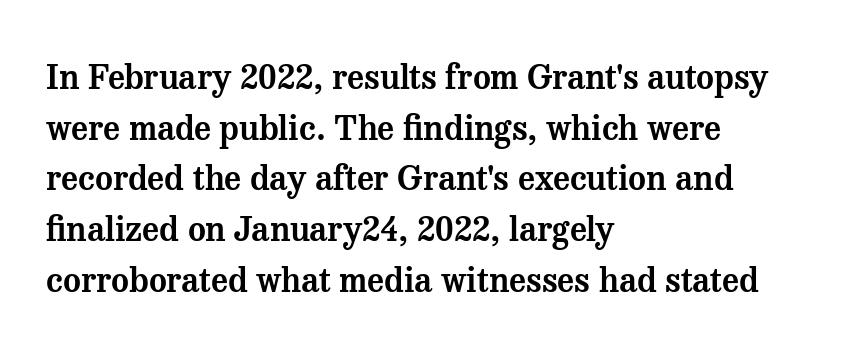
The letters stand straight up with perfectly vertical stems. Look at the bottom of the vertical strokes: they flare into serifs here. The lines sit at an ordinary, default distance from one another. Descender tails drop into unmarked territory.
